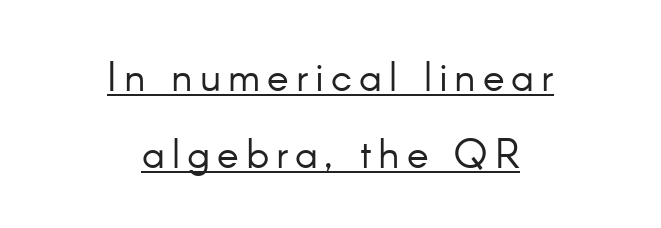
Q: Is the text bold? A: No.
Q: Is the text italic (slanted)? A: No, it is upright.
Q: Is the typeface a serif or a sans-serif typeface? A: Sans-serif.
Q: Is the text underlined? A: Yes.
Q: How is the paragraph aligned? A: Centered.
Q: Width (condensed, normal, or wide)? A: Normal.
Q: Stroke contrast? A: Low.
Q: x-height? A: Small.
Q: Monospaced? A: No.
